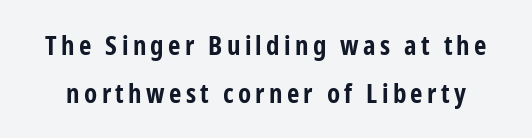
Q: Is the text bold? A: Yes.
Q: Is the text italic (slanted)? A: No, it is upright.
Q: Is the text underlined? A: No.
